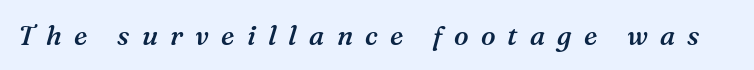
Q: Is the text bold? A: Semi-bold.
Q: Is the text italic (slanted)? A: Yes, it leans right by about 16 degrees.
Q: Is the text underlined? A: No.
Q: Is the spacing between letters normal or unusually wide? A: Unusually wide.
